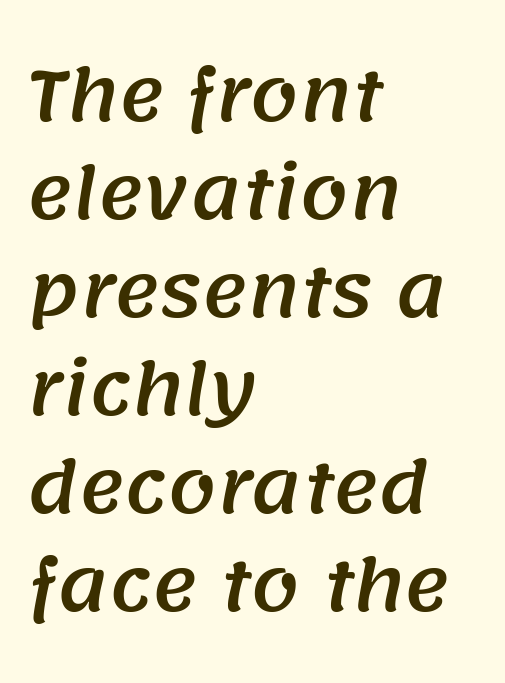
{"serif": "no", "width": "normal", "stroke_contrast": "medium", "x_height": "large", "monospaced": "no", "underline": "no", "align": "left", "line_spacing": "normal", "line_spacing_ratio": 1.42, "letter_spacing": "normal", "letter_spacing_em": 0.0, "glyph_px": 69}
